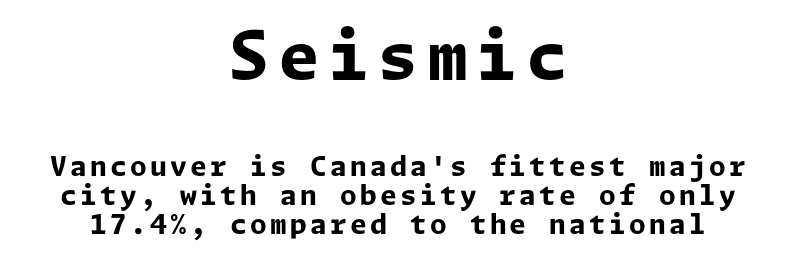
Q: Is the text bold? A: Yes.
Q: Is the text italic (slanted)? A: No, it is upright.
Q: Is the typeface a serif or a sans-serif typeface? A: Sans-serif.
Q: Is the text underlined? A: No.
Q: How is the paragraph aligned? A: Centered.
Q: Is the spacing between lines tight, normal or loose? A: Tight.
Q: Which block of text is set in a larger size, the first (top) or the second (bottom)? A: The first (top) one.
Q: Width (condensed, normal, or wide)? A: Normal.
Q: Stroke contrast? A: Low.
Q: x-height? A: Medium.
